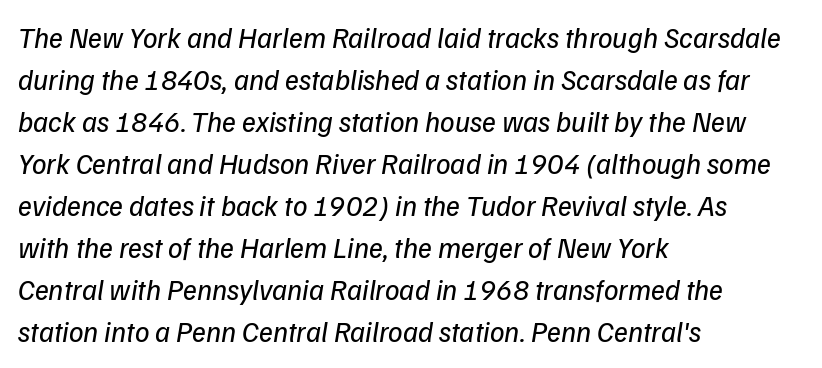
Q: Is the text bold? A: No.
Q: Is the typeface a serif or a sans-serif typeface? A: Sans-serif.
Q: Is the text underlined? A: No.
Q: How is the paragraph aligned? A: Left-aligned.
Q: Is the spacing between letters normal or unusually wide? A: Normal.
Q: Is the spacing between lines tight, normal or loose? A: Normal.
Q: Width (condensed, normal, or wide)? A: Normal.
Q: Stroke contrast? A: Low.
Q: x-height? A: Medium.
Q: Monospaced? A: No.
